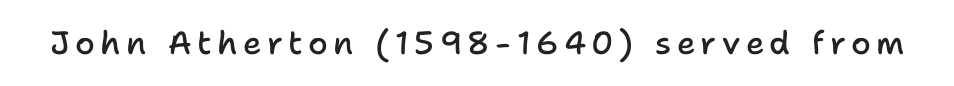
The image shows 32 px semibold sans-serif type, upright; set not underlined; low stroke contrast and a medium x-height.
